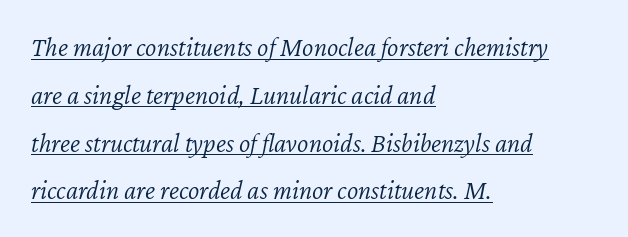
{"italic": "yes", "lean": "right", "slant_degrees": 12, "bold": "no", "underline": "yes", "align": "left", "line_spacing_ratio": 1.77, "letter_spacing": "normal", "letter_spacing_em": 0.0, "glyph_px": 27}
